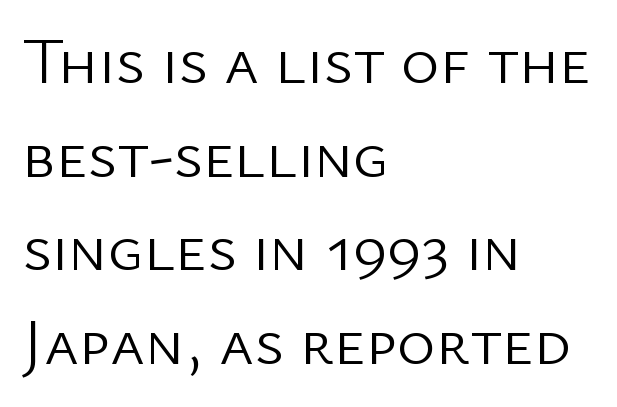
In terms of leading, this rendering sits right in the middle. Has an underline been added? It has not. Serifs: no, the terminals of the letterforms are clean. Reading down the block, your eye returns to a fixed left position each line.
